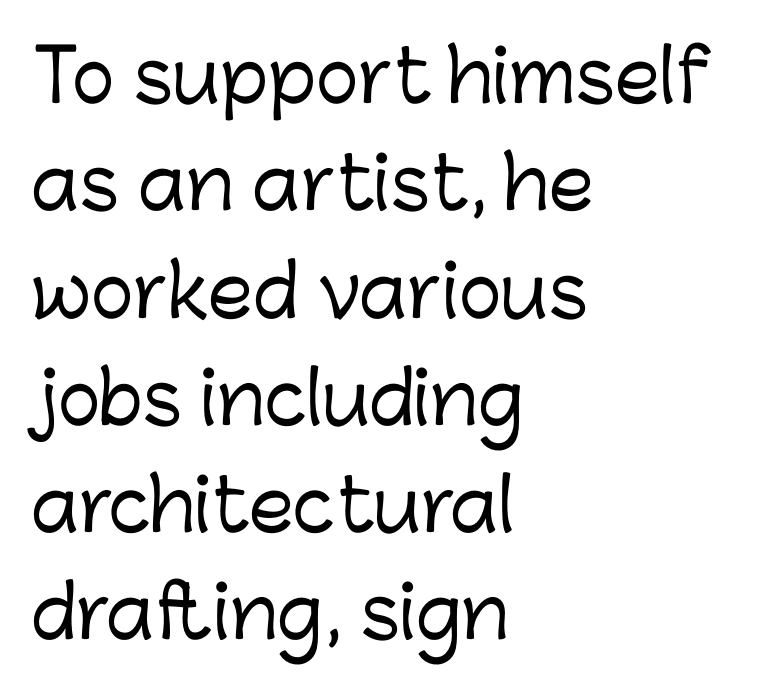
Plain, unruled lines of type. Looks like regular typesetting: each glyph gets only the width it needs. Regarding serifs, this sample does without them. When letters stand straight like this, we call the style roman or upright. How are the letters spaced? Ordinarily, with no added tracking.
